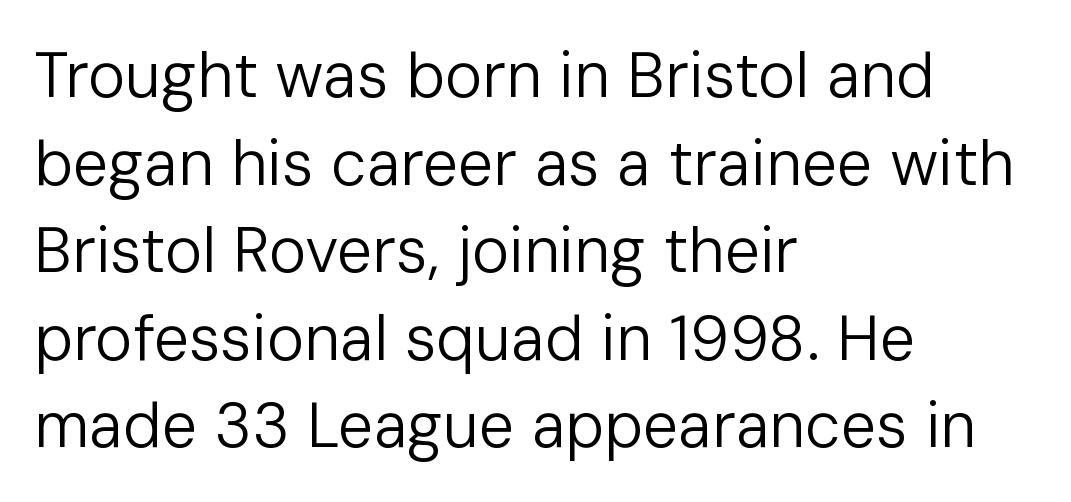
Does the leading feel generous? No, just average. Descenders hang freely into open space. The typography opts for an upright posture over an oblique one. One-word summary of the alignment: left. Character widths vary here, with narrow letters taking less room than wide ones. Words appear dense and cohesive because spacing is normal.
